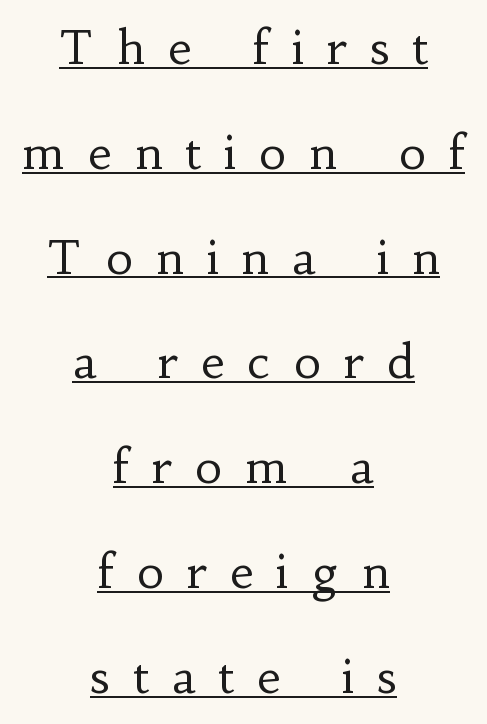
{"serif": "yes", "italic": "no", "bold": "no", "weight": "regular", "width": "normal", "stroke_contrast": "low", "x_height": "small", "monospaced": "no", "underline": "yes", "align": "center", "line_spacing": "loose", "line_spacing_ratio": 2.23, "letter_spacing": "wide", "letter_spacing_em": 0.49, "glyph_px": 47}
